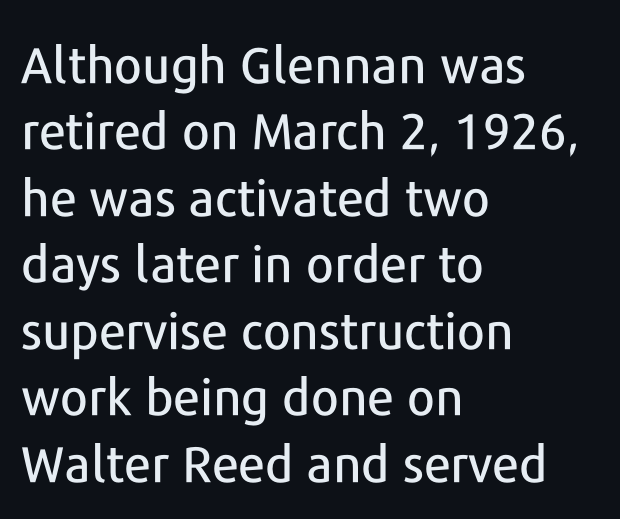
A typesetter would call this leading conventional body-copy spacing. The letters sit at their default tracking, neither squeezed nor spread. The lines in this sample share a left origin and differ only in where they stop. Character widths vary here, with narrow letters taking less room than wide ones.
